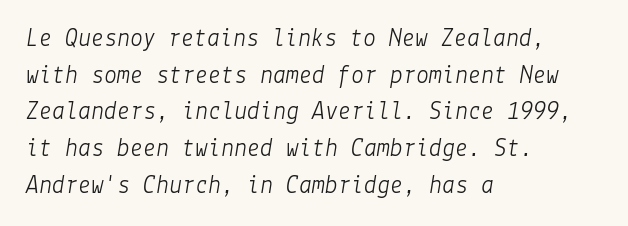
The image shows 26 px text type, italic (leaning right); set left-aligned, normal line spacing (1.41x), normal letter spacing, not underlined.
